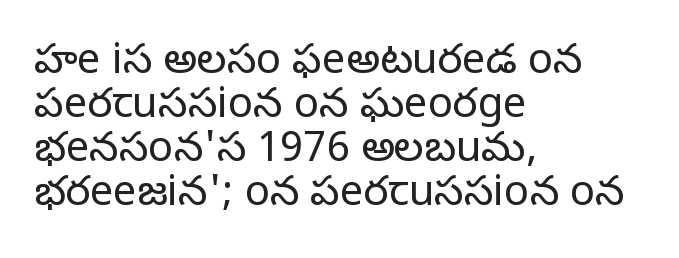
{"serif": "no", "italic": "no", "bold": "no", "weight": "light", "width": "normal", "stroke_contrast": "low", "x_height": "medium", "monospaced": "no", "underline": "no", "align": "left", "line_spacing": "tight", "line_spacing_ratio": 1.05, "letter_spacing": "normal", "letter_spacing_em": 0.0, "glyph_px": 42}
